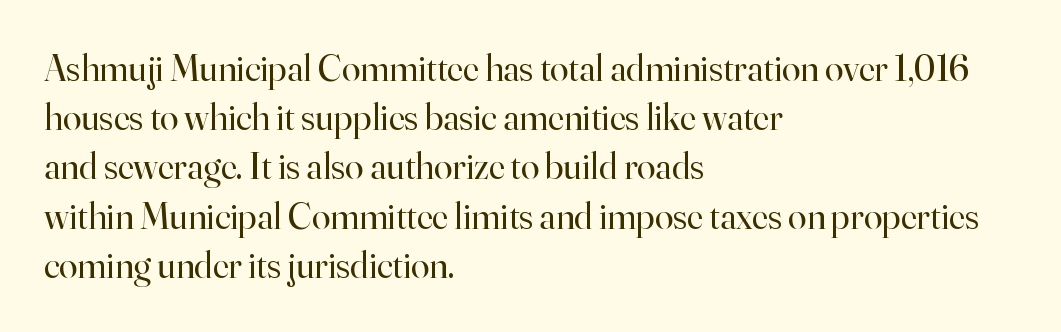
The image shows 37 px regular-weight serif type, upright; set left-aligned, normal line spacing (1.33x), normal letter spacing, not underlined; high stroke contrast and a small x-height.
